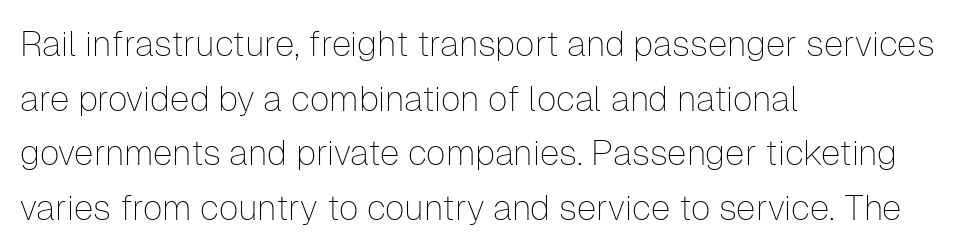
Q: Is the text bold? A: No.
Q: Is the text italic (slanted)? A: No, it is upright.
Q: Is the typeface a serif or a sans-serif typeface? A: Sans-serif.
Q: Is the text underlined? A: No.
Q: How is the paragraph aligned? A: Left-aligned.
Q: Is the spacing between letters normal or unusually wide? A: Normal.
Q: Is the spacing between lines tight, normal or loose? A: Normal.
Q: Width (condensed, normal, or wide)? A: Normal.
Q: Stroke contrast? A: Low.
Q: x-height? A: Medium.
Q: Monospaced? A: No.
